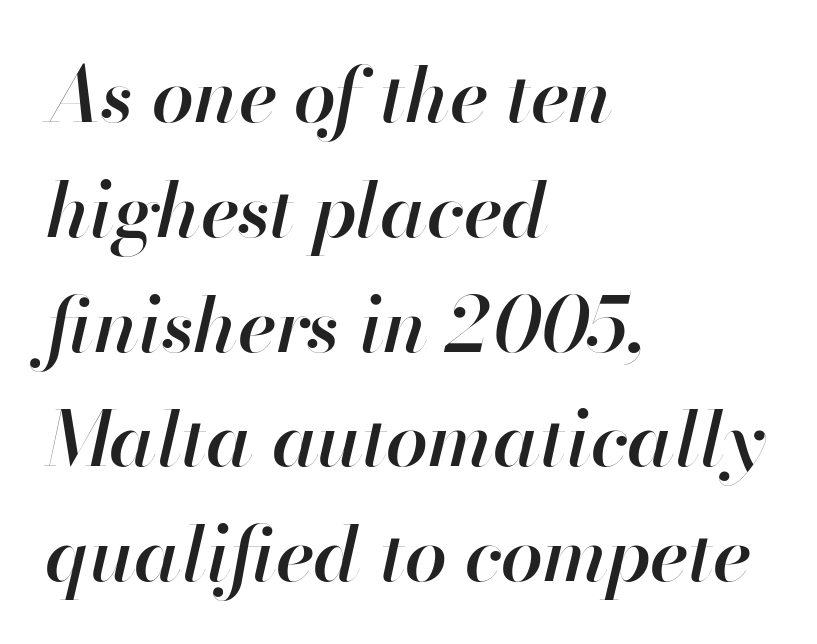
Q: Is the text bold? A: Semi-bold.
Q: Is the text italic (slanted)? A: Yes, it leans right by about 13 degrees.
Q: Is the text underlined? A: No.
Q: How is the paragraph aligned? A: Left-aligned.
Q: Is the spacing between letters normal or unusually wide? A: Normal.
Q: Is the spacing between lines tight, normal or loose? A: Normal.
Q: Width (condensed, normal, or wide)? A: Normal.
Q: Stroke contrast? A: High.
Q: x-height? A: Small.
Q: Monospaced? A: No.
